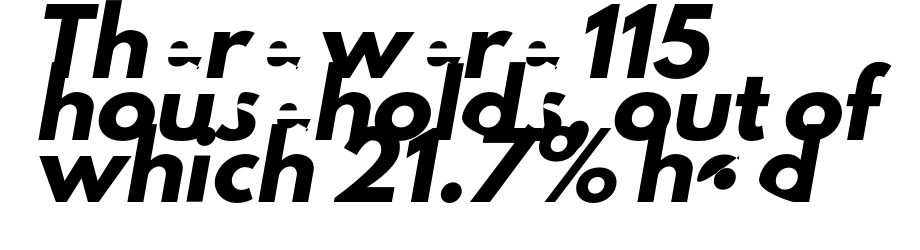
{"serif": "no", "width": "normal", "stroke_contrast": "low", "x_height": "small", "monospaced": "no", "underline": "no", "align": "left", "line_spacing": "tight", "line_spacing_ratio": 1.03, "letter_spacing": "normal", "letter_spacing_em": 0.0, "glyph_px": 60}
